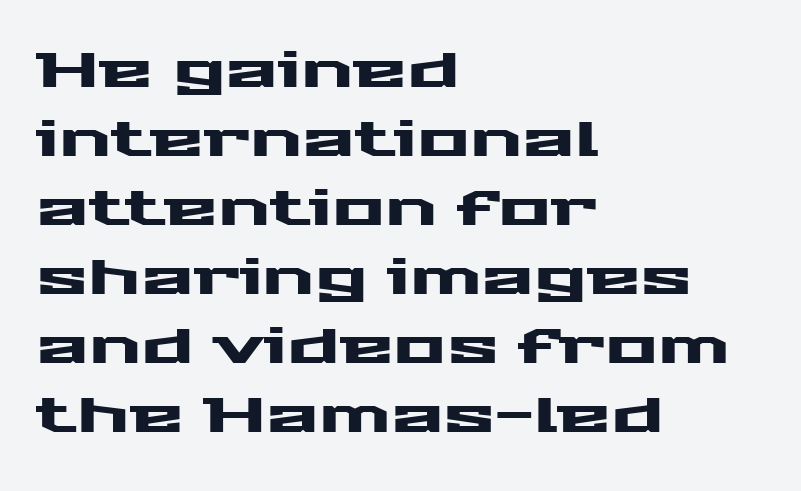
The typography opts for an upright posture over an oblique one. Line beginnings align vertically; line endings do not. The type is set solid horizontally, with unmodified tracking. A typesetter would call this leading conventional body-copy spacing. The rendering shows plain stroke endings on the letterforms — a sans-serif design. A bare baseline throughout the passage.
